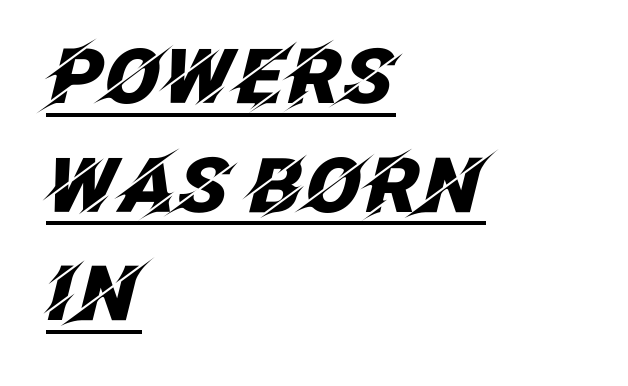
Varying glyph widths throughout — classic text-font behaviour. Each word holds together tightly as a unit, with standard inter-letter gaps. Honestly, the underline is the first thing you notice here. Summary of weight: heavy, a full bold. An italicized treatment has been applied to the whole sample.
